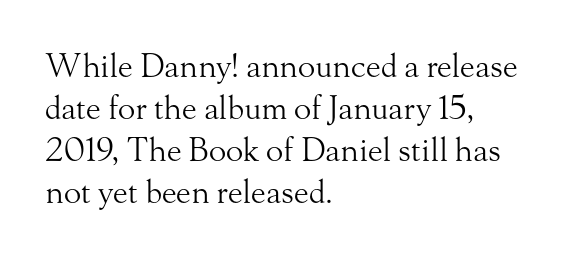
{"serif": "yes", "italic": "no", "bold": "no", "weight": "light", "width": "normal", "stroke_contrast": "medium", "x_height": "small", "monospaced": "no", "underline": "no", "align": "left", "line_spacing": "normal", "line_spacing_ratio": 1.31, "letter_spacing": "normal", "letter_spacing_em": 0.0, "glyph_px": 32}
